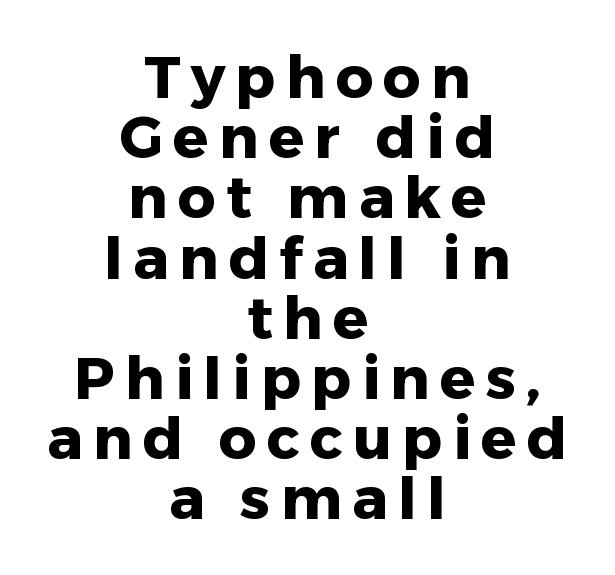
If you folded the block vertically in half, each line would mirror itself in length. Strokes here are thick enough to call this a true bold. The letters advance in unequal steps, a hallmark of proportional type. Compared with typical paragraphs, the rows here are closer together. Grotesque or geometric, the face here clearly has no serifs.
